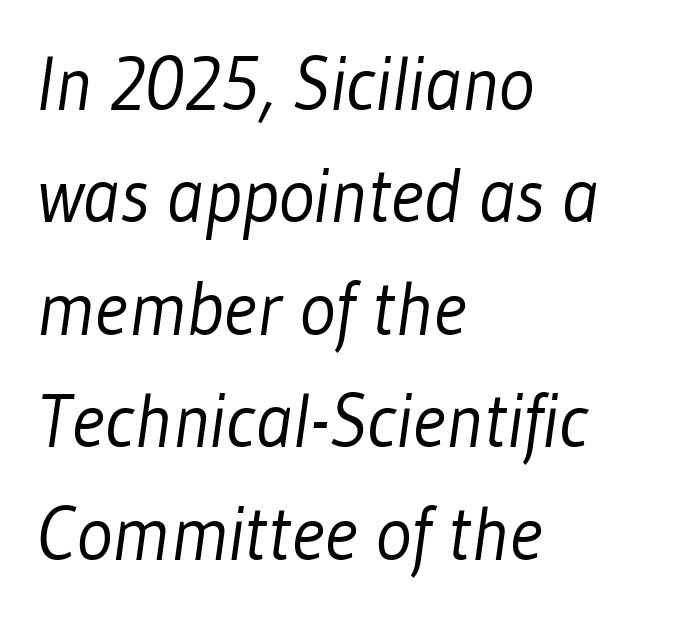
Q: Is the text bold? A: No.
Q: Is the typeface a serif or a sans-serif typeface? A: Sans-serif.
Q: Is the text underlined? A: No.
Q: How is the paragraph aligned? A: Left-aligned.
Q: Is the spacing between letters normal or unusually wide? A: Normal.
Q: Is the spacing between lines tight, normal or loose? A: Normal.
Q: Width (condensed, normal, or wide)? A: Condensed.
Q: Stroke contrast? A: Low.
Q: x-height? A: Medium.
Q: Monospaced? A: No.
